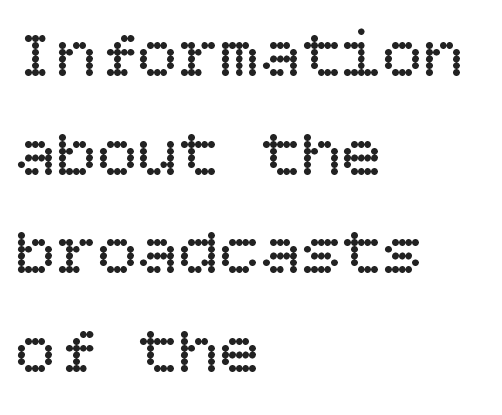
The image shows 68 px regular-weight type, upright; set left-aligned, normal line spacing (1.45x), normal letter spacing, not underlined; low stroke contrast and a large x-height.
